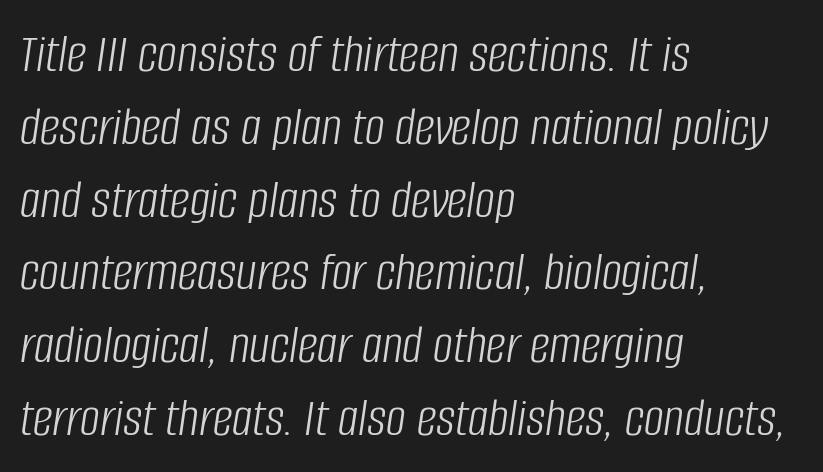
The image shows 56 px light, condensed type, italic (leaning right); set left-aligned, normal line spacing (1.3x), normal letter spacing, not underlined; low stroke contrast and a large x-height.
